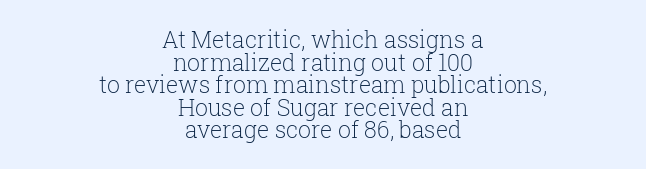
{"italic": "no", "bold": "no", "underline": "no", "align": "center", "line_spacing": "tight", "line_spacing_ratio": 0.98, "letter_spacing": "normal", "letter_spacing_em": 0.0, "glyph_px": 23}
